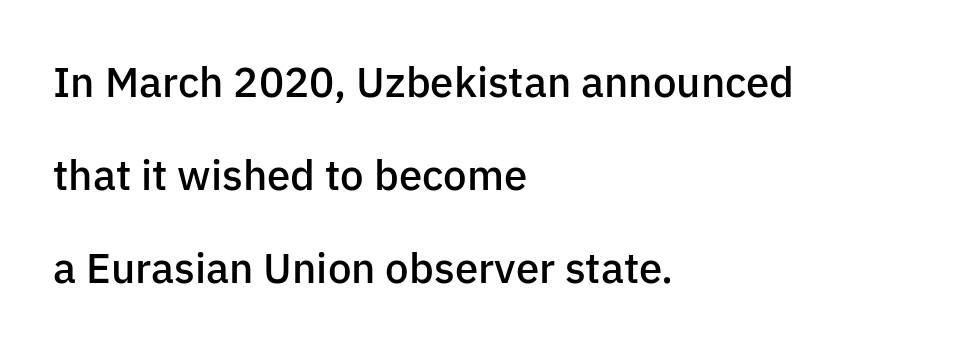
Q: Is the text bold? A: Semi-bold.
Q: Is the text italic (slanted)? A: No, it is upright.
Q: Is the typeface a serif or a sans-serif typeface? A: Sans-serif.
Q: Is the text underlined? A: No.
Q: How is the paragraph aligned? A: Left-aligned.
Q: Is the spacing between letters normal or unusually wide? A: Normal.
Q: Is the spacing between lines tight, normal or loose? A: Loose.
Q: Width (condensed, normal, or wide)? A: Normal.
Q: Stroke contrast? A: Low.
Q: x-height? A: Medium.
Q: Monospaced? A: No.
